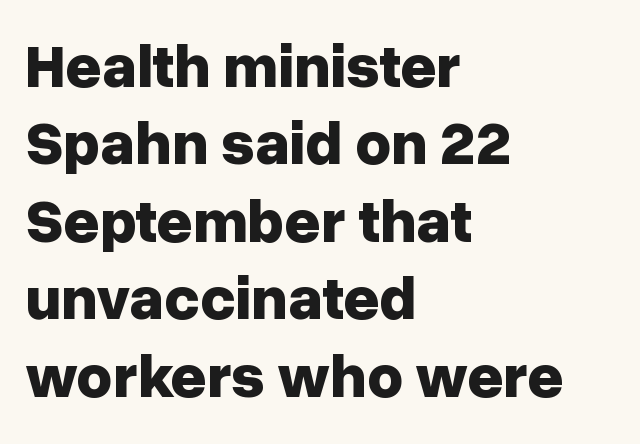
Each letter keeps its own natural width here, so spacing adapts to shape. Reading down the block, your eye returns to a fixed left position each line. This sample uses an upright cut, with every glyph sitting square on the baseline. Its strokes are broad and dark, the hallmark of bold type.
